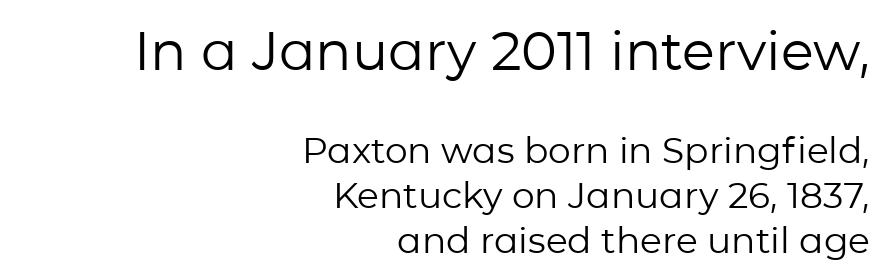
{"serif": "no", "italic": "no", "bold": "no", "weight": "regular", "width": "normal", "stroke_contrast": "low", "x_height": "medium", "monospaced": "no", "underline": "no", "align": "right", "line_spacing": "normal", "line_spacing_ratio": 1.25, "letter_spacing": "normal", "letter_spacing_em": 0.0, "larger_block": "first", "size_ratio": 1.5, "glyph_px": 54}
